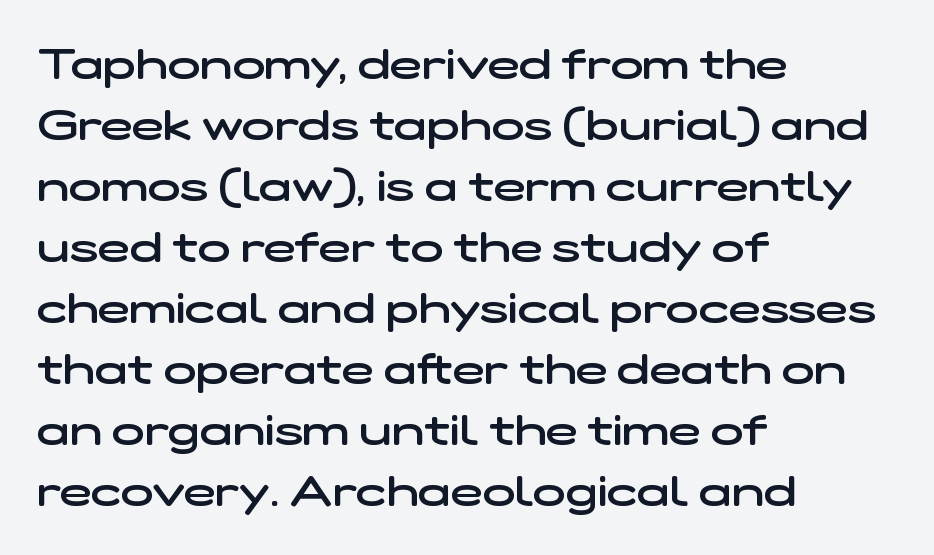
The image shows 43 px semibold, wide sans-serif type; set left-aligned, normal line spacing (1.42x), normal letter spacing, not underlined; low stroke contrast and a medium x-height.
